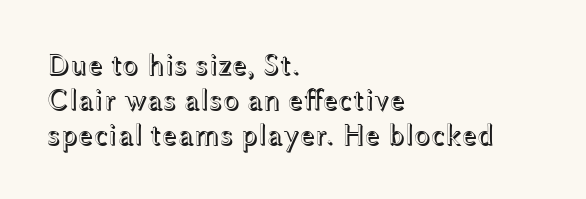
In terms of posture, this sample is upright. The typesetter chose a ragged-right arrangement here. What stands out about the letter spacing? Nothing — it is the standard amount. Honestly, there is no underline to notice here at all. Character widths vary here, with narrow letters taking less room than wide ones.
